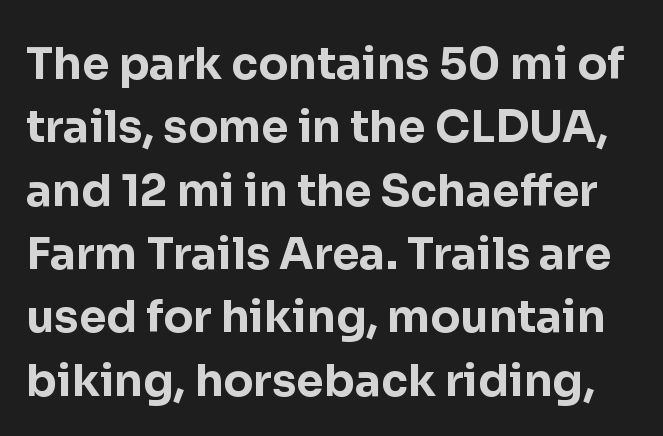
{"serif": "no", "italic": "no", "bold": "yes", "weight": "bold", "width": "normal", "stroke_contrast": "low", "x_height": "medium", "monospaced": "no", "underline": "no", "line_spacing": "normal", "line_spacing_ratio": 1.44, "letter_spacing": "normal", "letter_spacing_em": 0.0, "glyph_px": 44}
